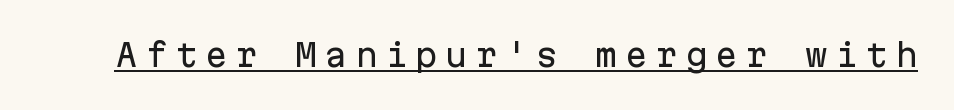
Q: Is the text italic (slanted)? A: No, it is upright.
Q: Is the typeface a serif or a sans-serif typeface? A: Sans-serif.
Q: Is the text underlined? A: Yes.
Q: Is the spacing between letters normal or unusually wide? A: Unusually wide.
Q: Width (condensed, normal, or wide)? A: Normal.
Q: Stroke contrast? A: Low.
Q: x-height? A: Medium.
Q: Monospaced? A: Yes.
